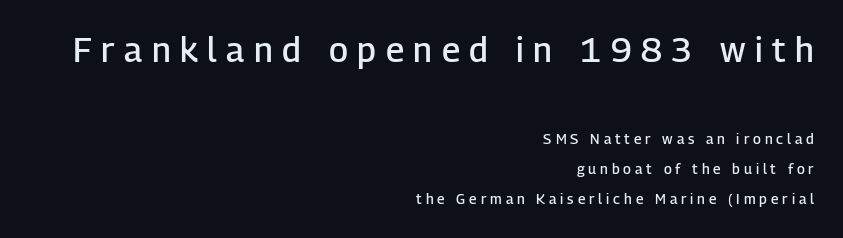
The image shows 34 px semibold sans-serif type, upright; set right-aligned, loose line spacing (2.16x), unusually wide letter spacing (+0.28 em), not underlined; the first (top) block is 2.43x larger; low stroke contrast and a medium x-height.
